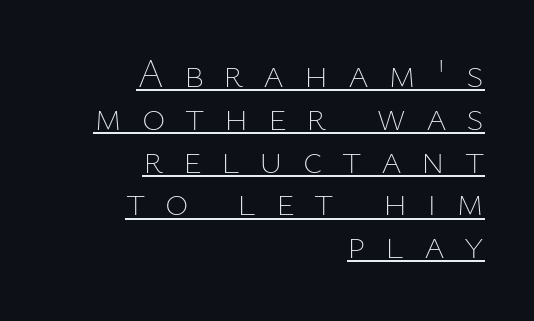
The image shows 40 px thin type, upright; set right-aligned, tight line spacing (1.07x), unusually wide letter spacing (+0.49 em), underlined; low stroke contrast and a medium x-height.
